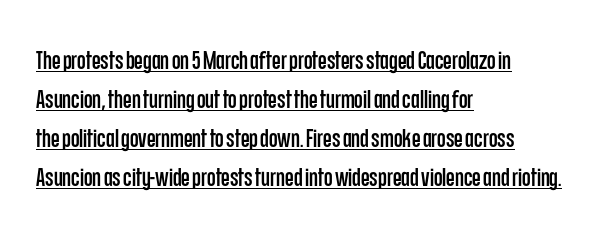
Quick note: interline space is typical. Compared with a centered layout, this one pins lines to the left instead. Notice how the stems are strictly vertical — no italics here. Check the space under the baseline: a stroke is drawn there. The letters sit at their default tracking, neither squeezed nor spread.
